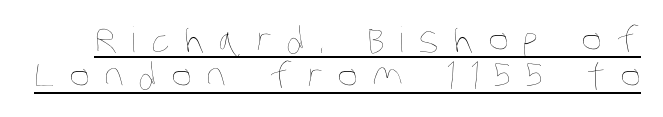
Q: Is the text bold? A: No.
Q: Is the text underlined? A: Yes.
Q: Is the spacing between letters normal or unusually wide? A: Unusually wide.
Q: Is the spacing between lines tight, normal or loose? A: Tight.
Q: Width (condensed, normal, or wide)? A: Condensed.
Q: Stroke contrast? A: Low.
Q: x-height? A: Large.
Q: Monospaced? A: No.
